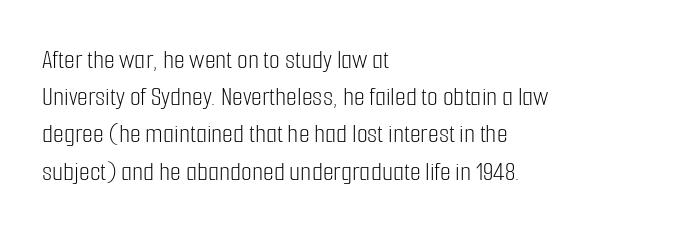
Q: Is the text bold? A: No.
Q: Is the text italic (slanted)? A: No, it is upright.
Q: Is the typeface a serif or a sans-serif typeface? A: Sans-serif.
Q: Is the text underlined? A: No.
Q: How is the paragraph aligned? A: Left-aligned.
Q: Is the spacing between letters normal or unusually wide? A: Normal.
Q: Is the spacing between lines tight, normal or loose? A: Normal.
Q: Width (condensed, normal, or wide)? A: Condensed.
Q: Stroke contrast? A: Low.
Q: x-height? A: Medium.
Q: Monospaced? A: No.
